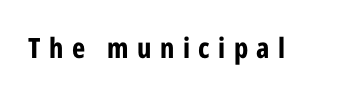
Rule under the text: the space is simply empty. No feet cap the strokes, marking this as sans-serif type. Upright lettering throughout. Set as a true bold cut, around the 700 mark. Here the designer chose a conventional face with non-uniform glyph widths. Substantial extra tracking has been applied to these lines.
